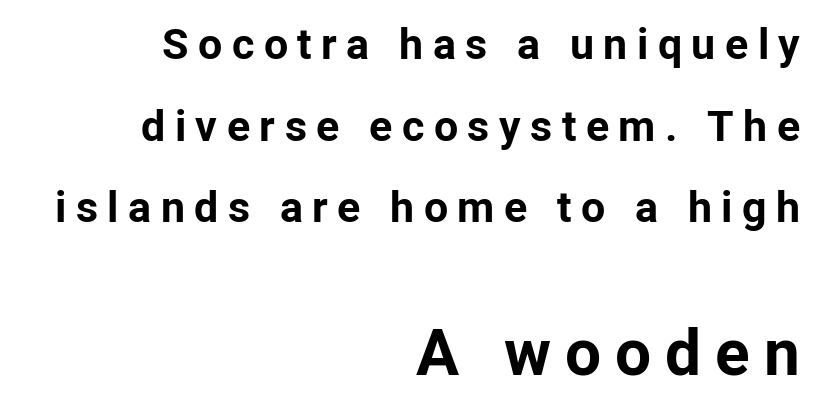
The type family on display is of the sans-serif kind. Varying glyph widths throughout — classic text-font behaviour. Scale increases going downward across the two blocks. Baseline-to-baseline distance is far greater than the letter height. The gaps between neighbouring characters are conspicuously large. This is roman type, the default non-slanted kind.
